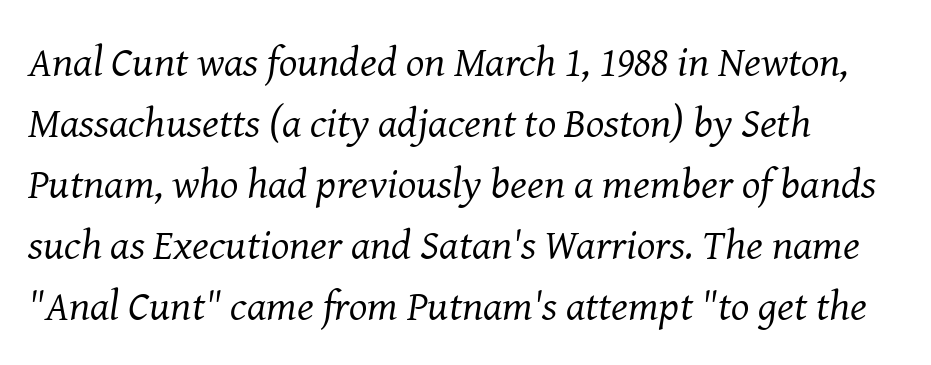
{"serif": "yes", "italic": "yes", "lean": "right", "slant_degrees": 8, "bold": "no", "weight": "regular", "width": "normal", "stroke_contrast": "medium", "x_height": "medium", "monospaced": "no", "underline": "no", "align": "left", "line_spacing": "normal", "line_spacing_ratio": 1.42, "letter_spacing": "normal", "letter_spacing_em": 0.0, "glyph_px": 43}
